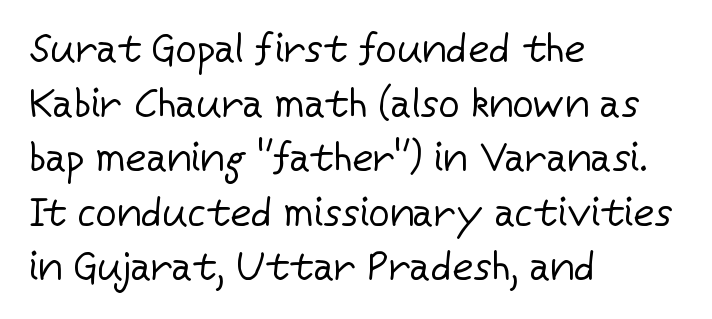
The image shows 41 px regular-weight sans-serif type, upright; set left-aligned, normal line spacing (1.33x), normal letter spacing, not underlined; low stroke contrast and a medium x-height.
